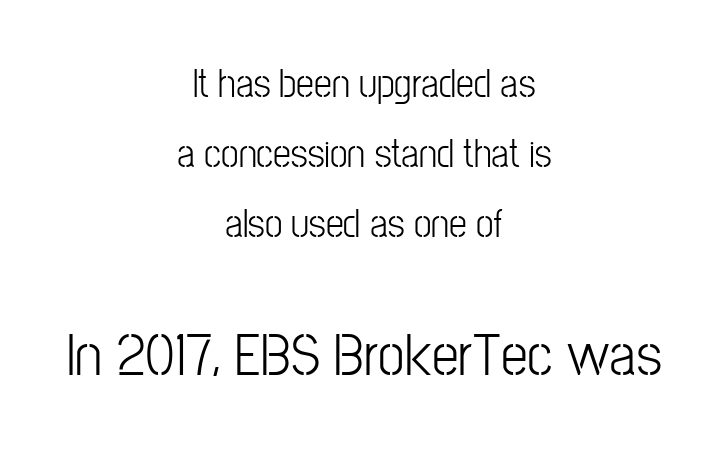
The image shows 60 px condensed sans-serif type, upright; set centered, line spacing 1.75x, normal letter spacing, not underlined; the second (bottom) block is 1.5x larger; low stroke contrast and a medium x-height.
